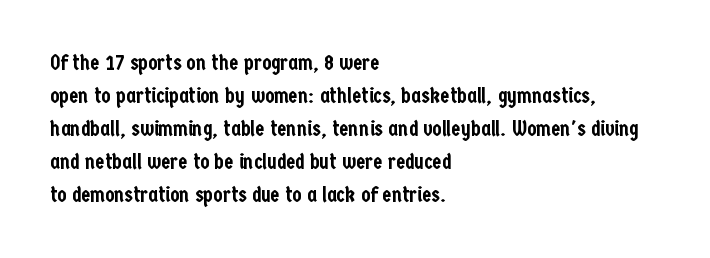
The image shows 21 px text type, upright; set left-aligned, normal line spacing (1.57x), normal letter spacing, not underlined.
